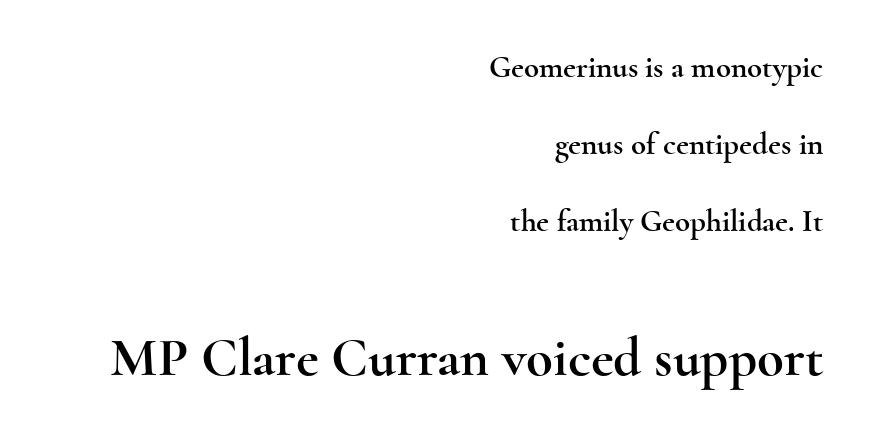
The image shows 55 px wide serif type, upright; set right-aligned, loose line spacing (2.49x), normal letter spacing, not underlined; the second (bottom) block is 1.77x larger; a small x-height.
